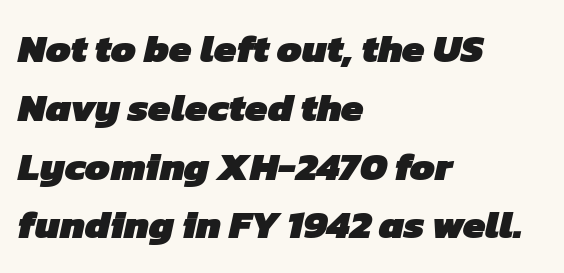
One glance says typical: line gaps are just what's usual. Each word holds together tightly as a unit, with standard inter-letter gaps. Notice how thick the strokes are: this is what a full bold looks like. Varying glyph widths throughout — classic text-font behaviour. The paragraph has a hard left edge and a soft right edge.
